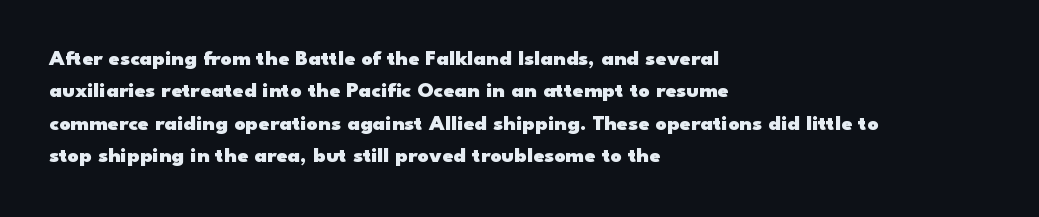
The image shows 22 px bold type, upright; set left-aligned, normal line spacing (1.47x), normal letter spacing, not underlined.
